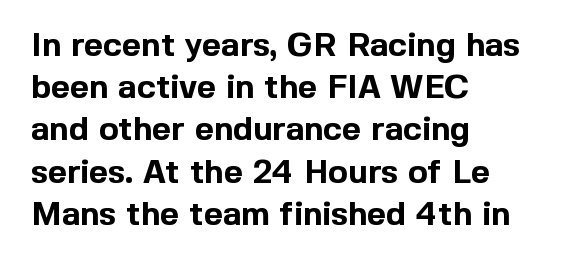
The image shows 33 px bold sans-serif type, upright; set left-aligned, normal line spacing (1.28x), normal letter spacing, not underlined; a medium x-height.
